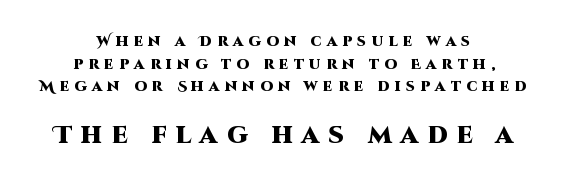
{"italic": "no", "bold": "yes", "underline": "no", "align": "center", "line_spacing": "normal", "line_spacing_ratio": 1.62, "letter_spacing": "wide", "letter_spacing_em": 0.38, "larger_block": "second", "size_ratio": 1.71, "glyph_px": 24}
